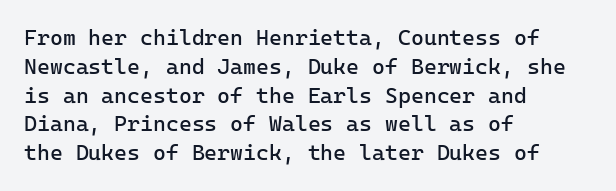
Q: Is the text bold? A: No.
Q: Is the text italic (slanted)? A: No, it is upright.
Q: Is the text underlined? A: No.
Q: How is the paragraph aligned? A: Left-aligned.
Q: Is the spacing between letters normal or unusually wide? A: Normal.
Q: Is the spacing between lines tight, normal or loose? A: Normal.
